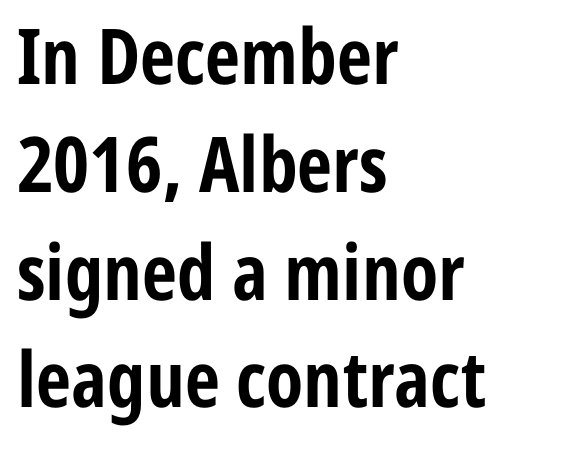
The tracking reads as untouched default to a designer's eye. This sample uses a sans-serif face. Plain, unruled lines of type. Looks like regular typesetting: each glyph gets only the width it needs.
